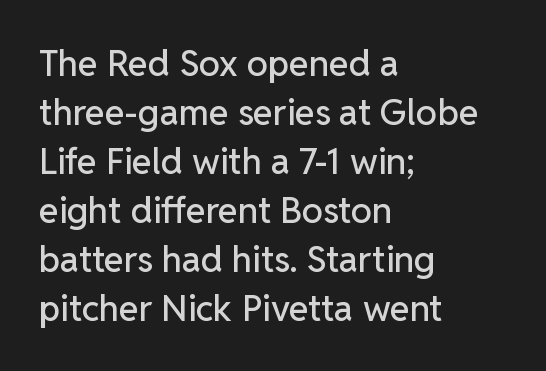
Q: Is the text italic (slanted)? A: No, it is upright.
Q: Is the typeface a serif or a sans-serif typeface? A: Sans-serif.
Q: Is the text underlined? A: No.
Q: How is the paragraph aligned? A: Left-aligned.
Q: Is the spacing between letters normal or unusually wide? A: Normal.
Q: Is the spacing between lines tight, normal or loose? A: Normal.
Q: Width (condensed, normal, or wide)? A: Normal.
Q: Stroke contrast? A: Low.
Q: x-height? A: Medium.
Q: Monospaced? A: No.
